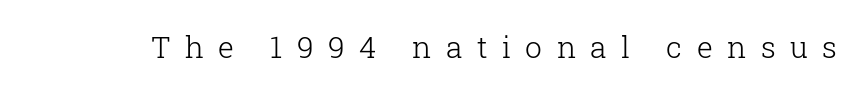
{"serif": "yes", "italic": "no", "bold": "no", "weight": "light", "width": "normal", "stroke_contrast": "low", "x_height": "medium", "monospaced": "no", "underline": "no", "letter_spacing": "wide", "letter_spacing_em": 0.48, "glyph_px": 30}
